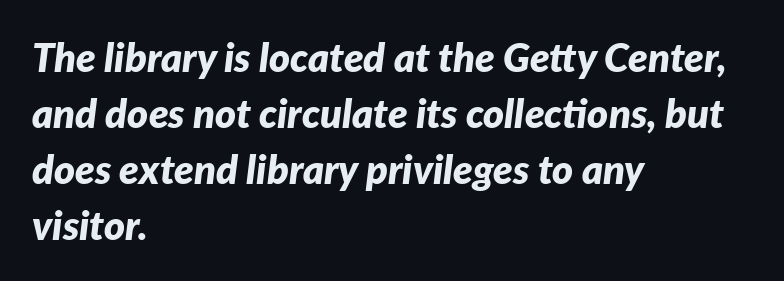
Q: Is the text bold? A: Yes.
Q: Is the text italic (slanted)? A: Yes, it leans right by about 7 degrees.
Q: Is the text underlined? A: No.
Q: How is the paragraph aligned? A: Left-aligned.
Q: Is the spacing between letters normal or unusually wide? A: Normal.
Q: Is the spacing between lines tight, normal or loose? A: Normal.
Q: Width (condensed, normal, or wide)? A: Normal.
Q: Stroke contrast? A: Low.
Q: x-height? A: Medium.
Q: Monospaced? A: No.
